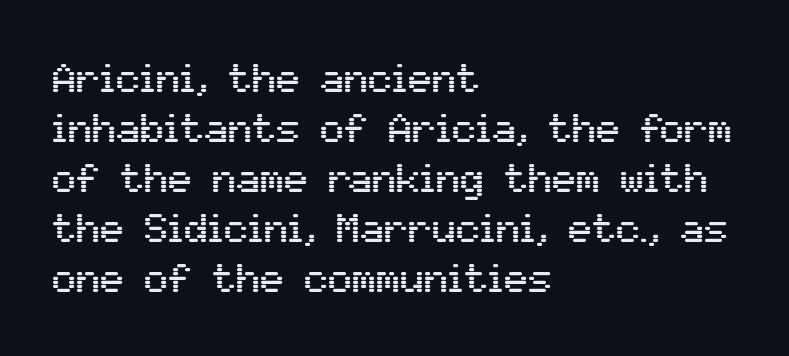
{"serif": "no", "italic": "no", "width": "normal", "stroke_contrast": "medium", "x_height": "medium", "monospaced": "no", "underline": "no", "align": "left", "line_spacing": "normal", "line_spacing_ratio": 1.25, "letter_spacing": "normal", "letter_spacing_em": 0.0, "glyph_px": 40}
